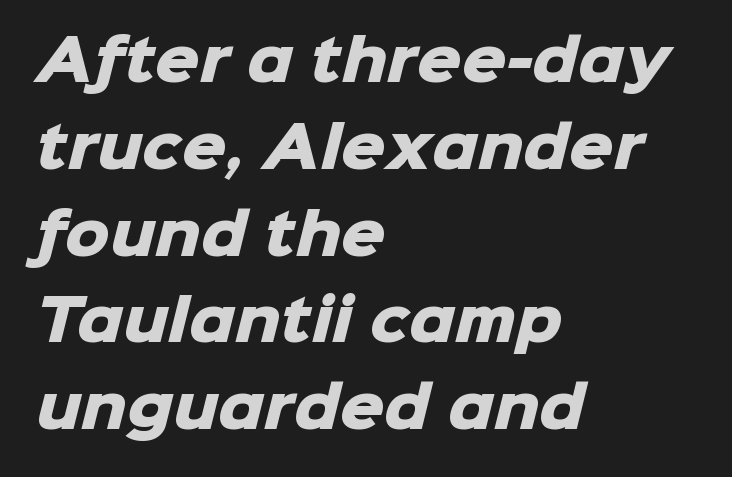
{"serif": "no", "bold": "yes", "weight": "heavy", "width": "normal", "stroke_contrast": "low", "x_height": "medium", "monospaced": "no", "underline": "no", "align": "left", "line_spacing": "normal", "line_spacing_ratio": 1.55, "letter_spacing": "normal", "letter_spacing_em": 0.0, "glyph_px": 56}
